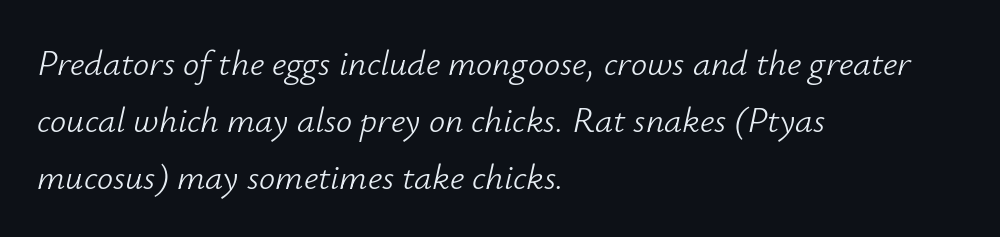
The image shows 36 px light type, italic (leaning right); set left-aligned, normal line spacing (1.58x), normal letter spacing, not underlined; low stroke contrast and a small x-height.
